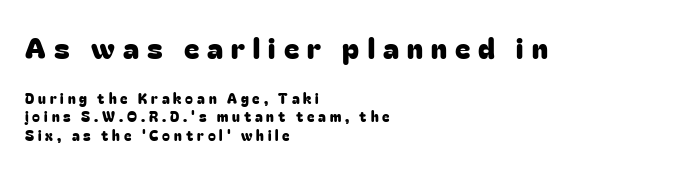
The image shows 29 px sans-serif type, upright; set left-aligned, normal line spacing (1.33x), unusually wide letter spacing (+0.28 em), not underlined; the first (top) block is 2.07x larger; low stroke contrast and a medium x-height.
